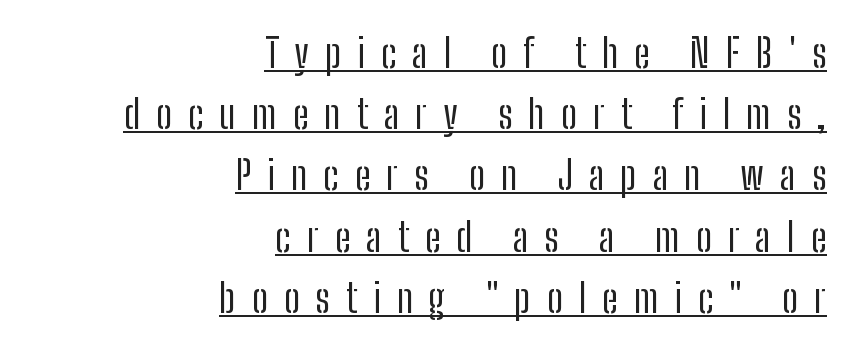
These lines are set flush right with a ragged left edge. Line spacing here is normal. The weight would be labelled regular, book, light, or lighter still. Serifs: no, the terminals of the letterforms are clean. Does a line run under the words? Yes, clearly. Designer's note — italics off, roman on.
